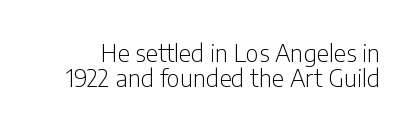
Rule under the text: the space is simply empty. Designer's note — italics off, roman on. Does extra space separate the letters? No, they use regular spacing. Is the stroke heavy? The answer is a plain regular-or-lighter. You could barely slide anything between these rows.
